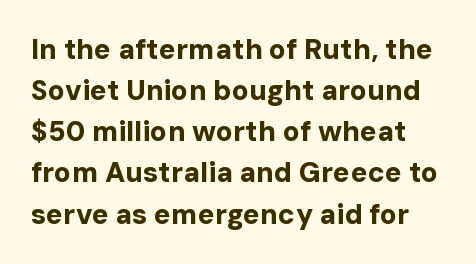
The image shows 28 px bold sans-serif type, upright; set normal line spacing (1.47x), normal letter spacing, not underlined; low stroke contrast and a medium x-height.
